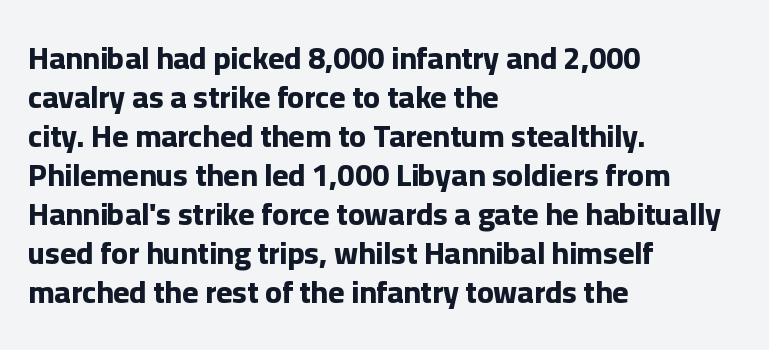
{"serif": "no", "italic": "no", "bold": "yes", "weight": "bold", "width": "normal", "stroke_contrast": "low", "x_height": "medium", "monospaced": "no", "underline": "no", "align": "left", "line_spacing": "normal", "line_spacing_ratio": 1.26, "letter_spacing": "normal", "letter_spacing_em": 0.0, "glyph_px": 31}
